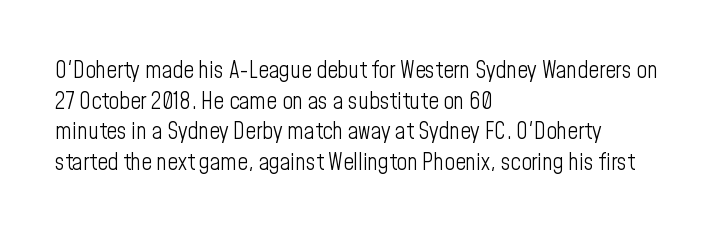
{"italic": "no", "bold": "no", "underline": "no", "align": "left", "line_spacing": "normal", "line_spacing_ratio": 1.33, "letter_spacing": "normal", "letter_spacing_em": 0.0, "glyph_px": 23}
